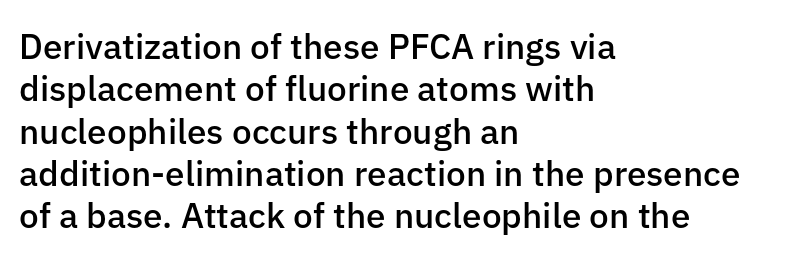
Q: Is the text bold? A: Semi-bold.
Q: Is the text italic (slanted)? A: No, it is upright.
Q: Is the typeface a serif or a sans-serif typeface? A: Sans-serif.
Q: Is the text underlined? A: No.
Q: How is the paragraph aligned? A: Left-aligned.
Q: Is the spacing between letters normal or unusually wide? A: Normal.
Q: Width (condensed, normal, or wide)? A: Normal.
Q: Stroke contrast? A: Low.
Q: x-height? A: Medium.
Q: Monospaced? A: No.
